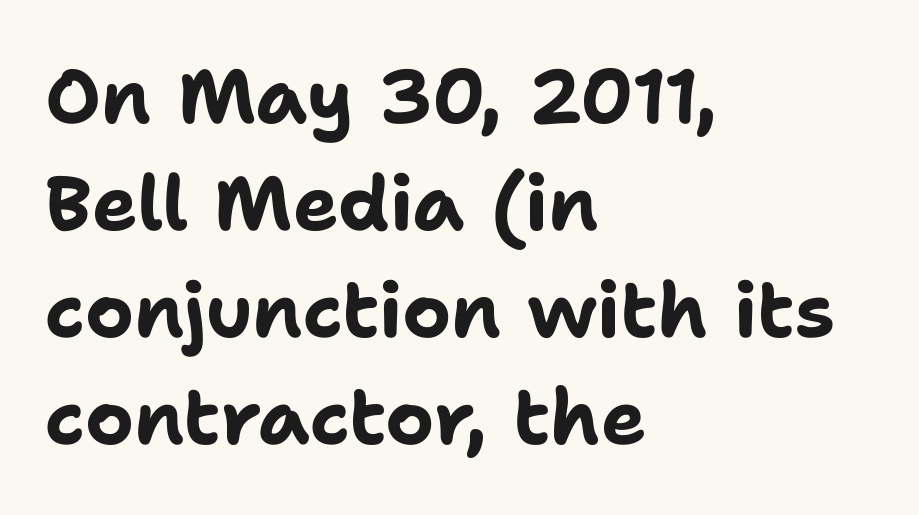
Q: Is the text bold? A: Yes.
Q: Is the text italic (slanted)? A: No, it is upright.
Q: Is the typeface a serif or a sans-serif typeface? A: Sans-serif.
Q: Is the text underlined? A: No.
Q: How is the paragraph aligned? A: Left-aligned.
Q: Is the spacing between letters normal or unusually wide? A: Normal.
Q: Is the spacing between lines tight, normal or loose? A: Normal.
Q: Width (condensed, normal, or wide)? A: Normal.
Q: Stroke contrast? A: Low.
Q: x-height? A: Medium.
Q: Monospaced? A: No.
